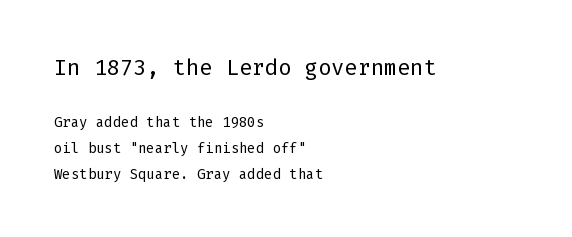
Q: Is the text bold? A: No.
Q: Is the text italic (slanted)? A: No, it is upright.
Q: Is the text underlined? A: No.
Q: How is the paragraph aligned? A: Left-aligned.
Q: Is the spacing between letters normal or unusually wide? A: Normal.
Q: Which block of text is set in a larger size, the first (top) or the second (bottom)? A: The first (top) one.
